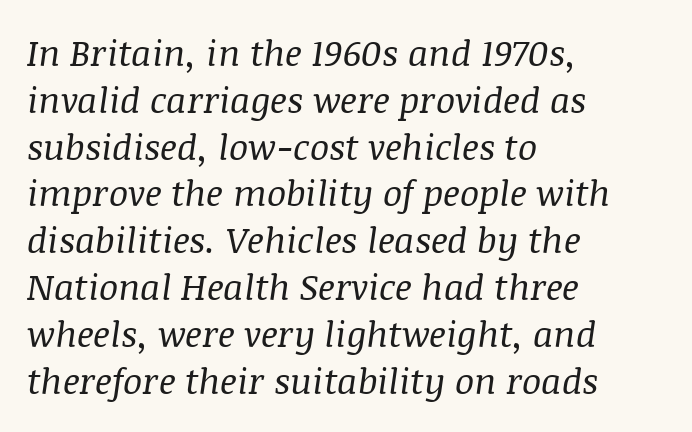
{"serif": "yes", "italic": "yes", "lean": "right", "slant_degrees": 8, "bold": "no", "weight": "regular", "width": "normal", "stroke_contrast": "medium", "x_height": "large", "monospaced": "no", "underline": "no", "align": "left", "line_spacing": "normal", "line_spacing_ratio": 1.3, "letter_spacing": "normal", "letter_spacing_em": 0.0, "glyph_px": 36}
